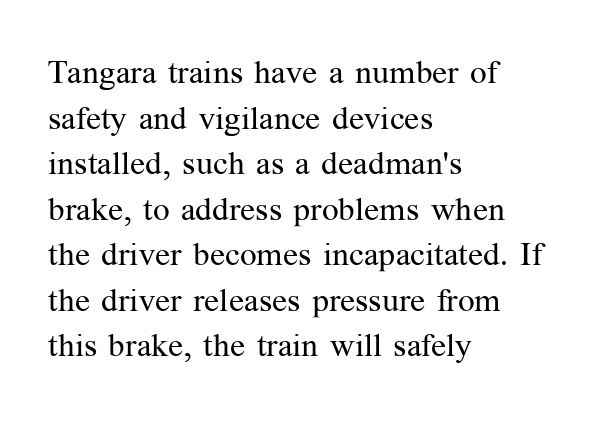
{"serif": "yes", "italic": "no", "bold": "no", "weight": "regular", "width": "normal", "stroke_contrast": "medium", "x_height": "medium", "monospaced": "no", "underline": "no", "align": "left", "line_spacing": "normal", "line_spacing_ratio": 1.38, "letter_spacing": "normal", "letter_spacing_em": 0.0, "glyph_px": 33}
